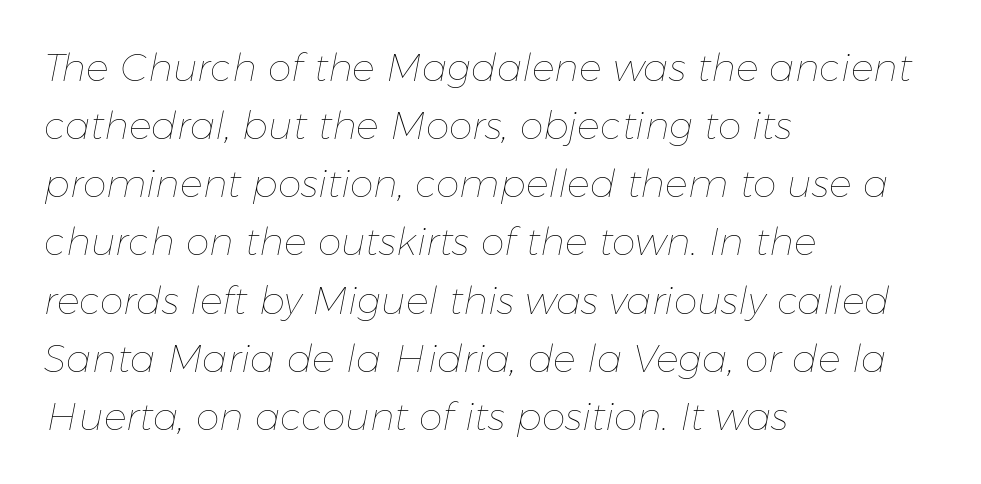
The typography opts for an oblique posture over an upright one. The rendering keeps characters at their native spacing. This rendering uses left alignment, leaving the right contour irregular. A quiet, ordinary-to-light weight characterises the typeface. Character widths vary here, with narrow letters taking less room than wide ones.
